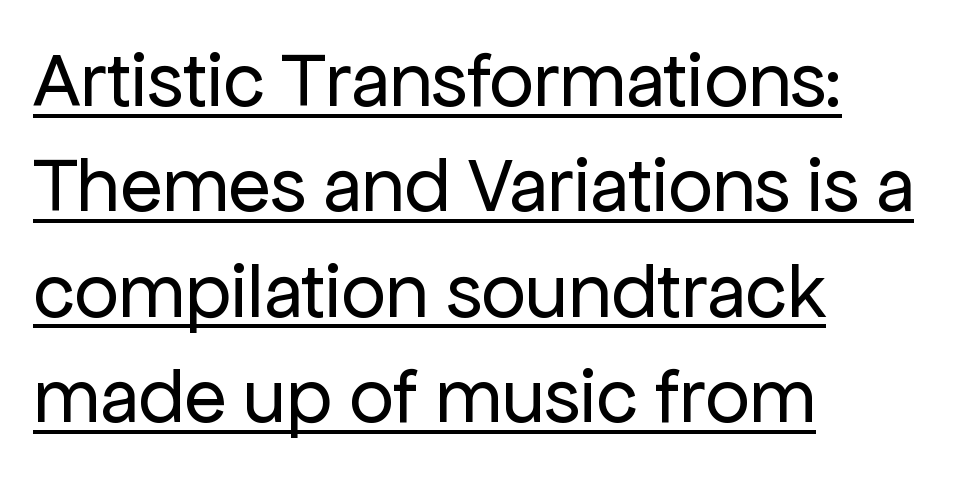
Q: Is the text bold? A: No.
Q: Is the text italic (slanted)? A: No, it is upright.
Q: Is the typeface a serif or a sans-serif typeface? A: Sans-serif.
Q: Is the text underlined? A: Yes.
Q: How is the paragraph aligned? A: Left-aligned.
Q: Is the spacing between letters normal or unusually wide? A: Normal.
Q: Is the spacing between lines tight, normal or loose? A: Normal.
Q: Width (condensed, normal, or wide)? A: Normal.
Q: Stroke contrast? A: Low.
Q: x-height? A: Medium.
Q: Monospaced? A: No.
